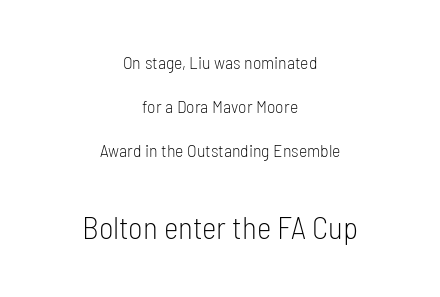
Q: Is the text bold? A: No.
Q: Is the text italic (slanted)? A: No, it is upright.
Q: Is the typeface a serif or a sans-serif typeface? A: Sans-serif.
Q: Is the text underlined? A: No.
Q: How is the paragraph aligned? A: Centered.
Q: Is the spacing between letters normal or unusually wide? A: Normal.
Q: Is the spacing between lines tight, normal or loose? A: Loose.
Q: Which block of text is set in a larger size, the first (top) or the second (bottom)? A: The second (bottom) one.
Q: Width (condensed, normal, or wide)? A: Condensed.
Q: Stroke contrast? A: Low.
Q: x-height? A: Medium.
Q: Monospaced? A: No.
